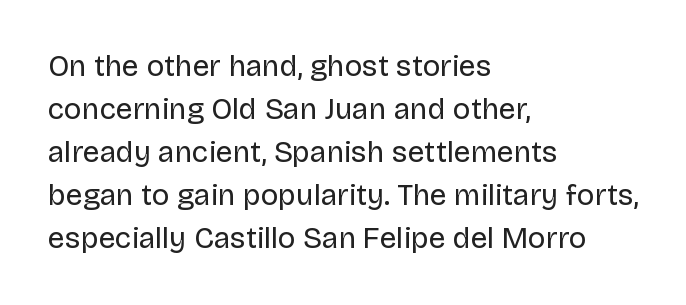
The image shows 30 px regular-weight sans-serif type, upright; set left-aligned, normal line spacing (1.43x), normal letter spacing, not underlined; low stroke contrast and a large x-height.
